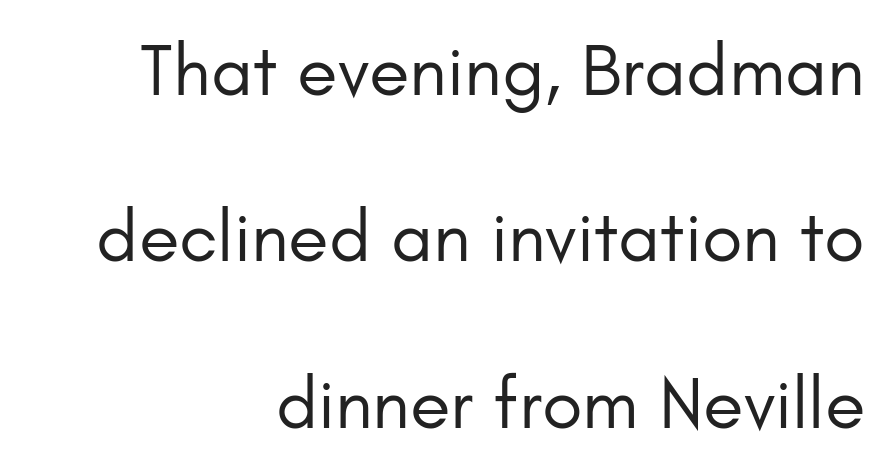
{"serif": "no", "italic": "no", "bold": "no", "weight": "regular", "width": "normal", "stroke_contrast": "low", "x_height": "small", "monospaced": "no", "underline": "no", "align": "right", "line_spacing": "loose", "line_spacing_ratio": 2.25, "letter_spacing": "normal", "letter_spacing_em": 0.0, "glyph_px": 74}
